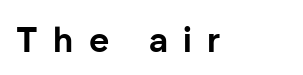
{"serif": "no", "italic": "no", "bold": "yes", "weight": "bold", "width": "normal", "stroke_contrast": "low", "x_height": "medium", "monospaced": "no", "underline": "no", "letter_spacing": "wide", "letter_spacing_em": 0.44, "glyph_px": 35}
